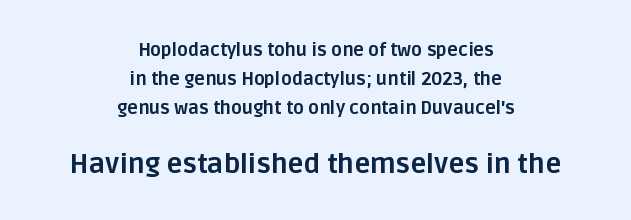
The tracking reads as untouched default to a designer's eye. The more generous point size was reserved for the lower chunk. This rendering uses center alignment, leaving both contours irregular but symmetric. The font is running at its bold setting. Lines of text with bare space underneath.
